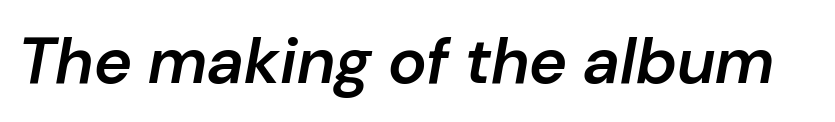
Q: Is the text bold? A: Semi-bold.
Q: Is the text italic (slanted)? A: Yes, it leans right by about 10 degrees.
Q: Is the text underlined? A: No.
Q: Is the spacing between letters normal or unusually wide? A: Normal.
Q: Width (condensed, normal, or wide)? A: Normal.
Q: Stroke contrast? A: Low.
Q: x-height? A: Medium.
Q: Monospaced? A: No.
